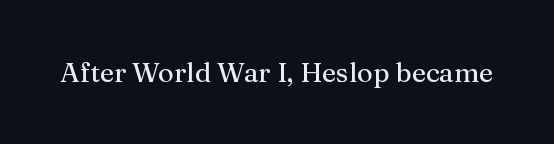
The image shows 27 px text type, upright; set normal letter spacing, not underlined.
